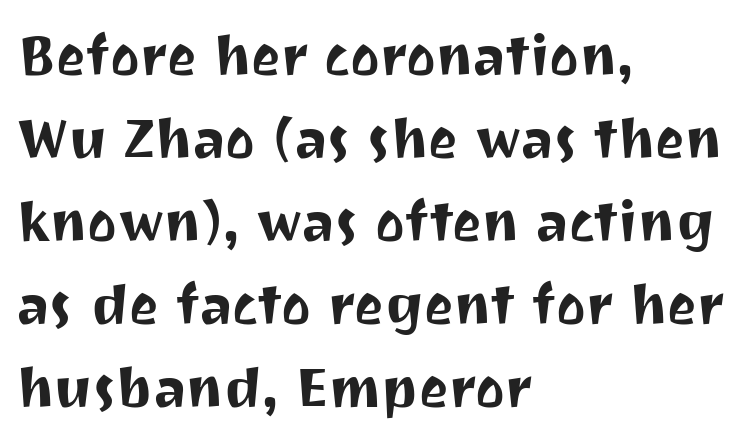
{"serif": "no", "italic": "no", "width": "normal", "stroke_contrast": "medium", "x_height": "medium", "monospaced": "no", "underline": "no", "align": "left", "line_spacing": "normal", "line_spacing_ratio": 1.48, "letter_spacing": "normal", "letter_spacing_em": 0.0, "glyph_px": 56}
